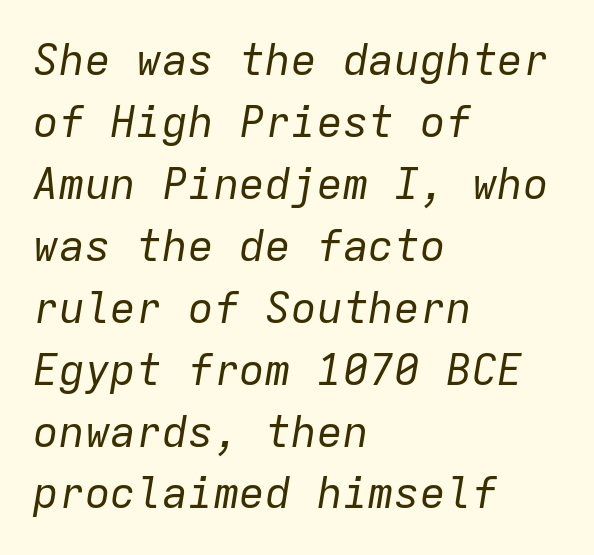
{"italic": "yes", "lean": "right", "slant_degrees": 9, "bold": "no", "weight": "regular", "width": "normal", "stroke_contrast": "low", "x_height": "medium", "monospaced": "yes", "underline": "no", "align": "left", "line_spacing": "normal", "line_spacing_ratio": 1.44, "letter_spacing": "normal", "letter_spacing_em": 0.0, "glyph_px": 43}
